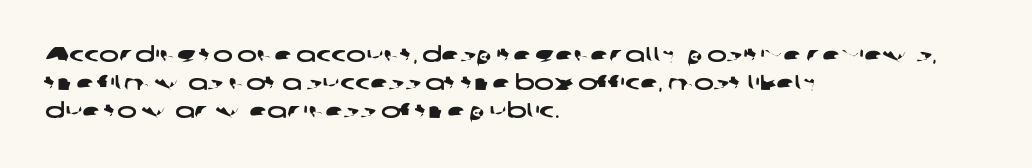
The rag falls on the right side of this text block. The baseline area is clear. Vertically, the passage feels balanced, rows spaced as you'd expect. Short note: letters normally spaced.
